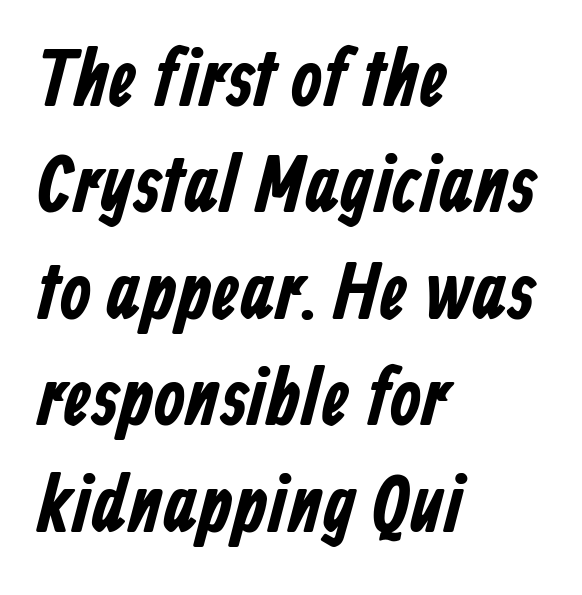
Regular leading. This sample is left-justified, so line endings fall wherever the words run out. Glance below the letters and you will spot only blank space. Characters follow at the spacing the type designer built in. Do the characters align in a grid? No, the font is proportional. Check where the strokes stop: nothing finishes them off — pure sans.
